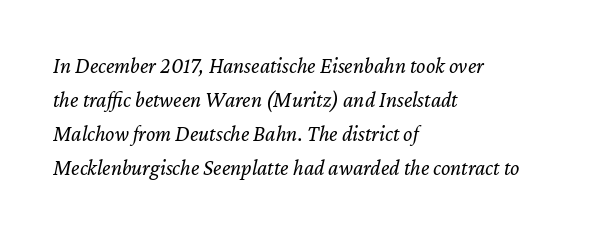
Nobody touched the tracking dial on this one. Normally led — the rows are evenly, conventionally spaced. Letters have the restrained weight of plain body copy at most. Does the copy run flush right? No — it runs flush left. Any mark beneath the type? The region is blank. Observe the lean: these are italic letterforms.
